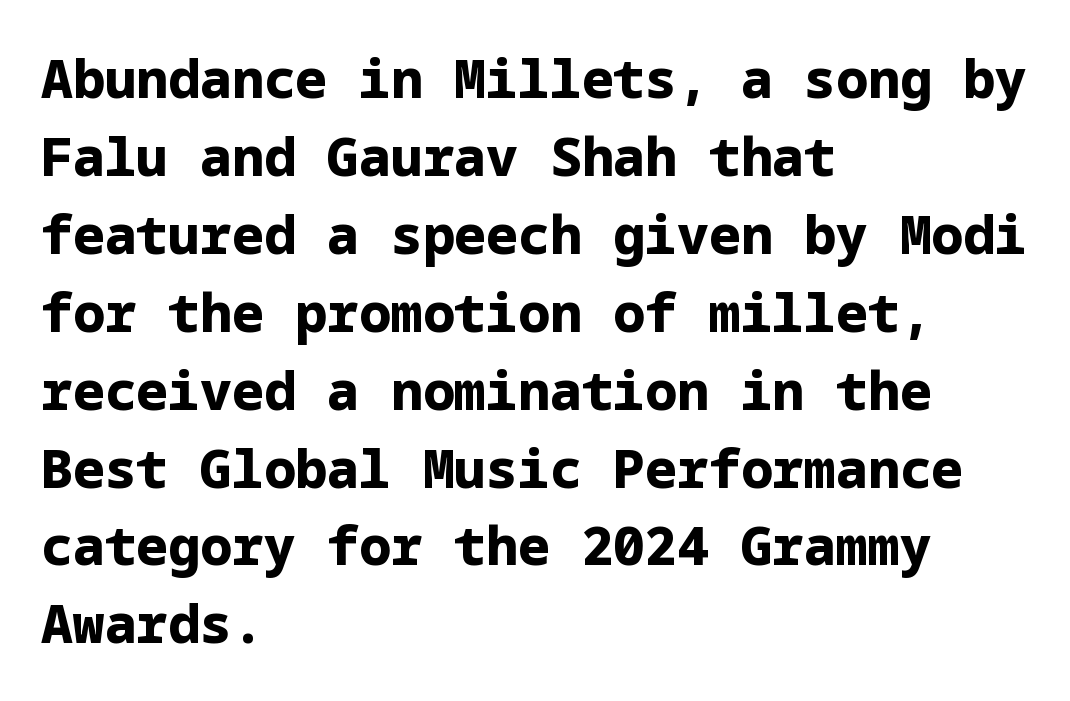
The image shows 53 px bold sans-serif type, upright; set left-aligned, normal line spacing (1.47x), normal letter spacing, not underlined; low stroke contrast and a medium x-height.
